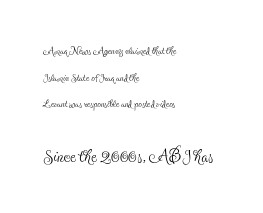
The image shows 25 px text type; set left-aligned, loose line spacing (1.91x), normal letter spacing, not underlined; the second (bottom) block is 1.79x larger.
